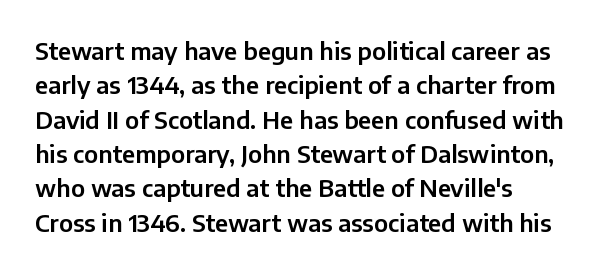
{"italic": "no", "underline": "no", "align": "left", "line_spacing": "normal", "line_spacing_ratio": 1.43, "letter_spacing": "normal", "letter_spacing_em": 0.0, "glyph_px": 24}
